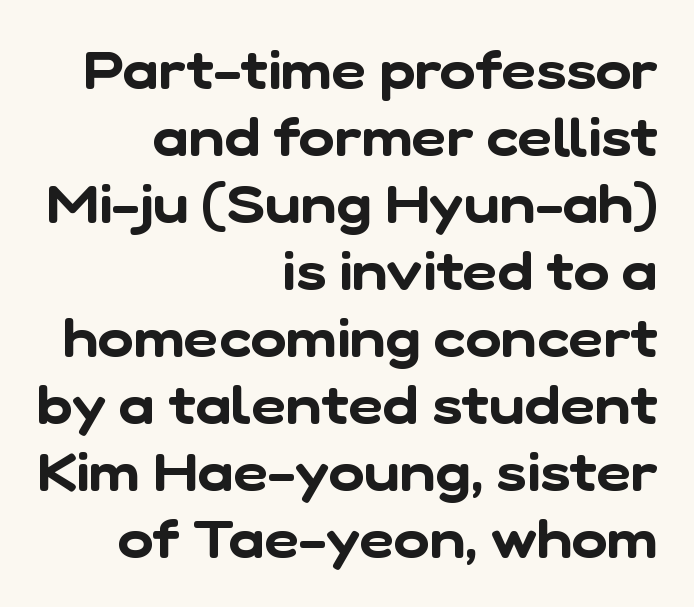
Q: Is the typeface a serif or a sans-serif typeface? A: Sans-serif.
Q: Is the text underlined? A: No.
Q: How is the paragraph aligned? A: Right-aligned.
Q: Is the spacing between letters normal or unusually wide? A: Normal.
Q: Width (condensed, normal, or wide)? A: Normal.
Q: Stroke contrast? A: Low.
Q: x-height? A: Medium.
Q: Monospaced? A: No.
